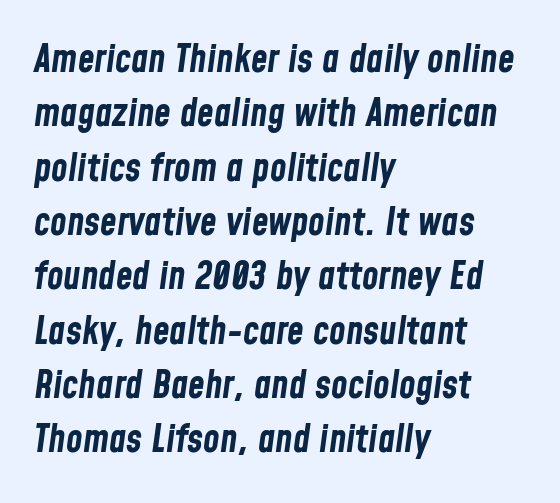
The image shows 38 px bold, condensed type, italic (leaning right); set left-aligned, normal line spacing (1.43x), normal letter spacing, not underlined; low stroke contrast and a medium x-height.
